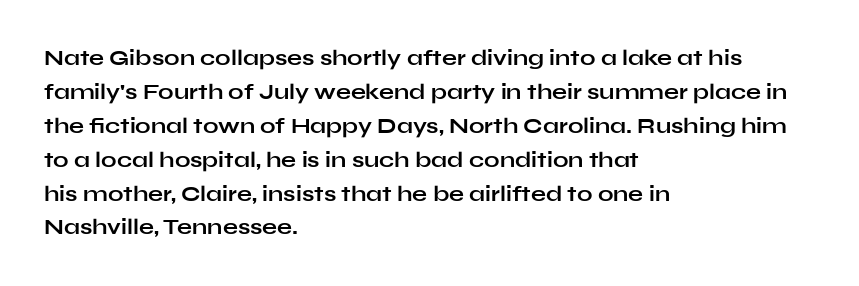
The image shows 22 px bold type, upright; set left-aligned, normal line spacing (1.54x), normal letter spacing, not underlined.
